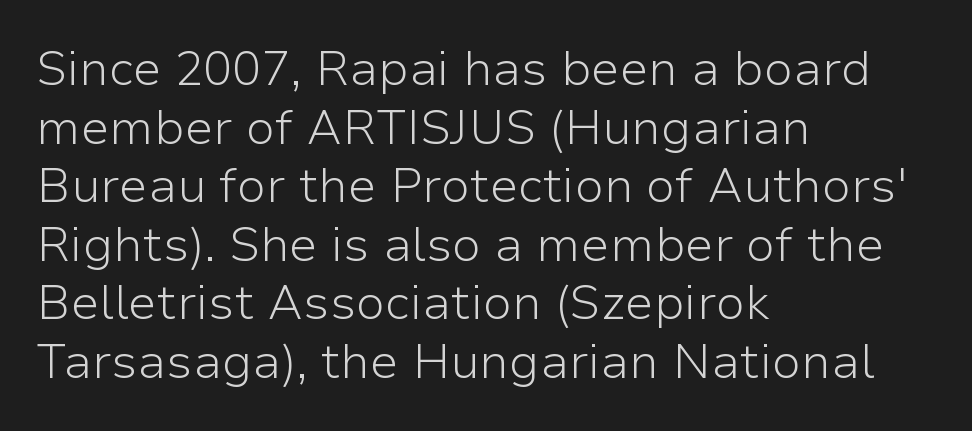
Short note: letters normally spaced. The passage shown is not bold in any degree. Looks like regular typesetting: each glyph gets only the width it needs. A typesetter would label this face a sans.
